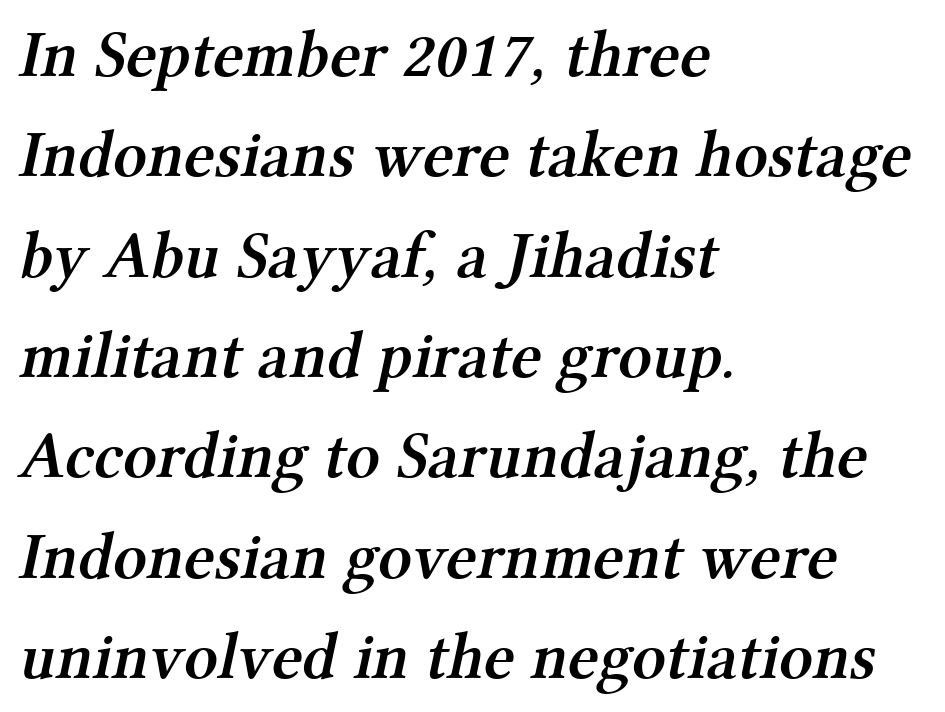
The image shows 66 px semibold serif type; set left-aligned, normal line spacing (1.52x), normal letter spacing, not underlined; medium stroke contrast and a medium x-height.
